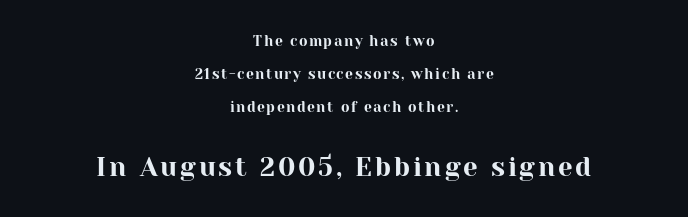
{"italic": "no", "underline": "no", "align": "center", "line_spacing": "loose", "line_spacing_ratio": 2.35, "larger_block": "second", "size_ratio": 1.86, "glyph_px": 26}
